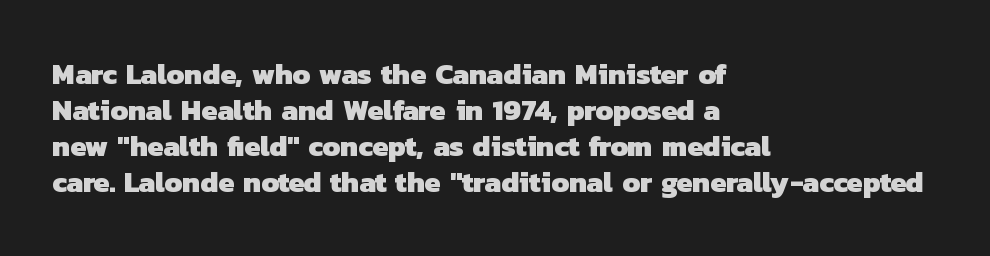
Caption: bold face, heavy strokes. You could not count columns in this text — the font is proportionally spaced. Descenders are the only things crossing below the line. How are the letters spaced? Ordinarily, with no added tracking. Each line starts at the same left margin while the right side varies.
